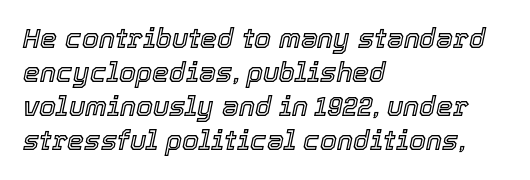
{"italic": "yes", "lean": "right", "slant_degrees": 12, "underline": "no", "align": "left", "line_spacing": "normal", "line_spacing_ratio": 1.26, "letter_spacing": "normal", "letter_spacing_em": 0.0, "glyph_px": 27}
